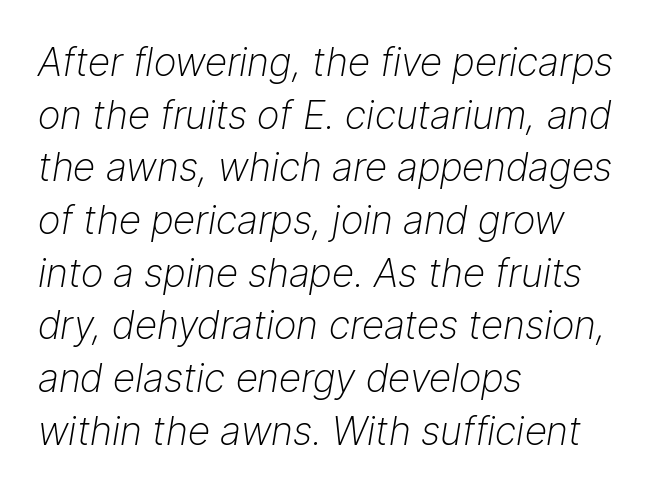
{"italic": "yes", "lean": "right", "slant_degrees": 9, "bold": "no", "weight": "light", "width": "normal", "stroke_contrast": "low", "x_height": "medium", "monospaced": "no", "underline": "no", "align": "left", "line_spacing": "normal", "line_spacing_ratio": 1.35, "letter_spacing": "normal", "letter_spacing_em": 0.0, "glyph_px": 39}
